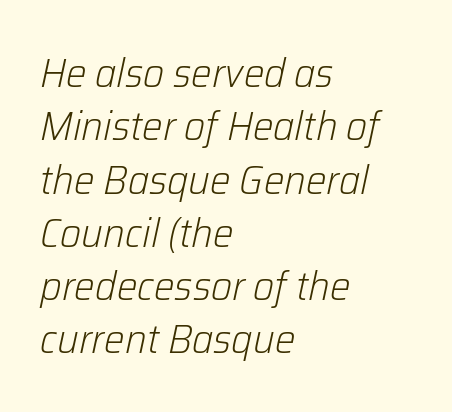
This rendering features lettering with no underline. When letters slant like this, we call the style italic. The compositor pushed each line to the left boundary. Evenly set lines give the paragraph a standard silhouette. Looks like regular typesetting: each glyph gets only the width it needs.
